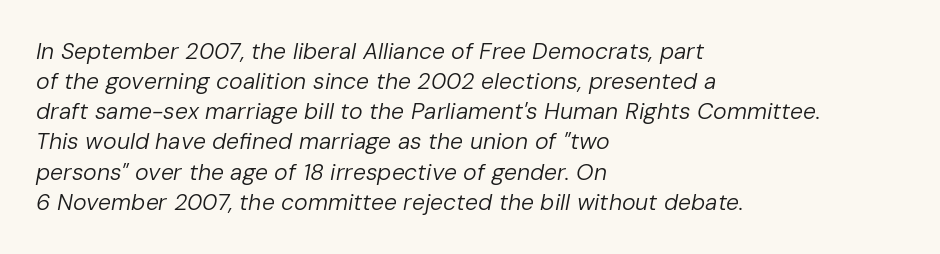
The image shows 23 px text type, italic (leaning right); set left-aligned, normal line spacing (1.31x), normal letter spacing, not underlined.
